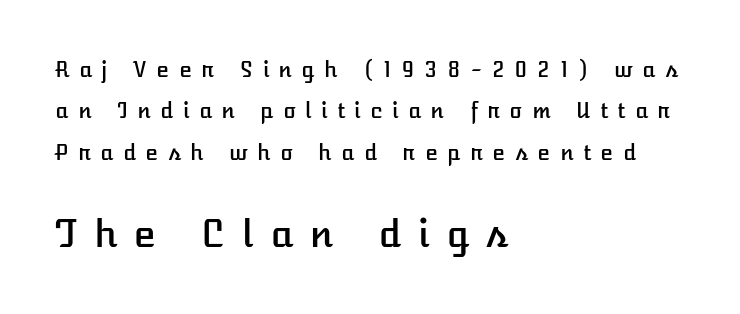
The face used here is proportionally spaced, like ordinary book or web type. Words appear elongated and porous because spacing is wide. The lettering holds an erect, upright posture throughout. Rule under the text: the space is simply empty. Caption: upper text group reduced, lower text group enlarged. Reading down the block, your eye returns to a fixed left position each line.
